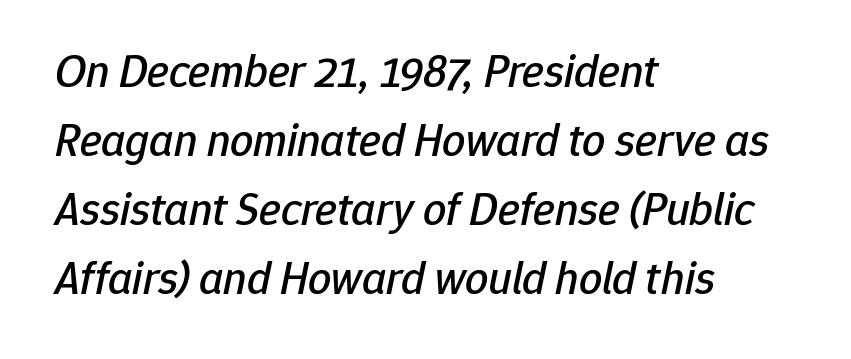
This sample uses an oblique cut, with every glyph tilted off the vertical. Note the varied advance widths — an 'i' is clearly narrower than an 'm'. The foot of each line stays bare and open. Whoever set this chose a conventional vertical rhythm.
